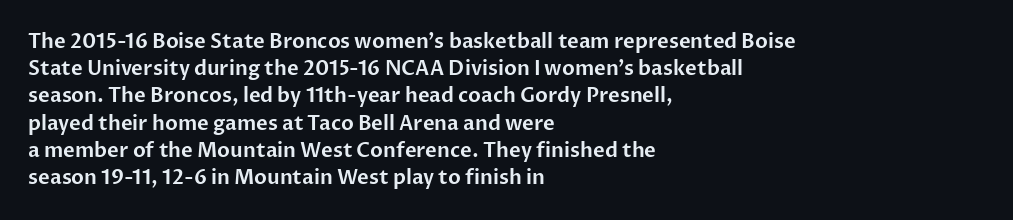
Teacher's note: observe the even left margin — that is flush-left alignment. Letter spacing: default. Every stem runs plumb, perpendicular to the baseline. The baseline area is clear. One glance says typical: line gaps are just what's usual.
